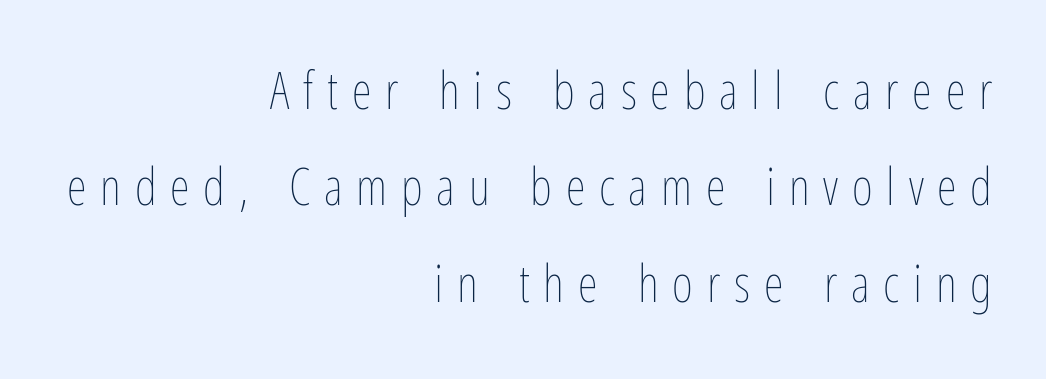
Teacher's note: observe the even right margin — that is flush-right alignment. Ascenders rise straight up at ninety degrees. Compared with a typical body face, this is equally light or lighter still. Spacing verdict: proportional, widths tailored to each character. The area under the type is left untouched. How are the letters spaced? Widely, with obvious added tracking.
